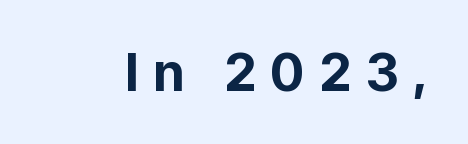
The image shows 53 px bold sans-serif type, upright; set unusually wide letter spacing (+0.26 em), not underlined; low stroke contrast and a medium x-height.
